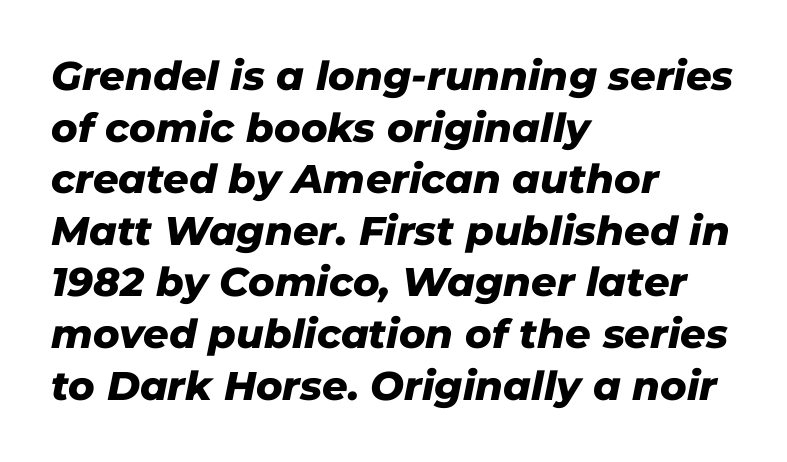
The image shows 40 px heavy type, italic (leaning right); set left-aligned, normal line spacing (1.29x), normal letter spacing, not underlined; low stroke contrast and a medium x-height.
